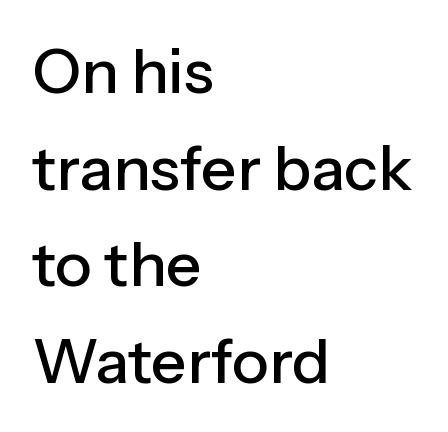
{"serif": "no", "italic": "no", "width": "normal", "stroke_contrast": "low", "x_height": "medium", "monospaced": "no", "underline": "no", "align": "left", "line_spacing": "normal", "line_spacing_ratio": 1.56, "letter_spacing": "normal", "letter_spacing_em": 0.0, "glyph_px": 62}
